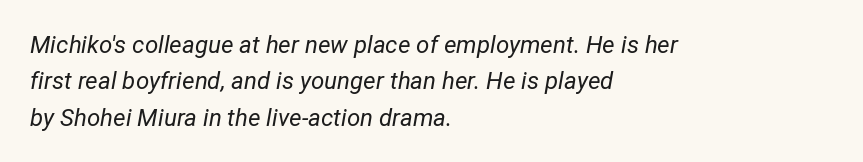
Left-aligned paragraph, ragged on the right. Vertically, the passage feels balanced, rows spaced as you'd expect. Is the stroke heavy? The answer is a plain regular-or-lighter. Descenders hang freely into open space. The typography opts for an oblique posture over an upright one. The letterforms sit shoulder to shoulder at normal distance.
